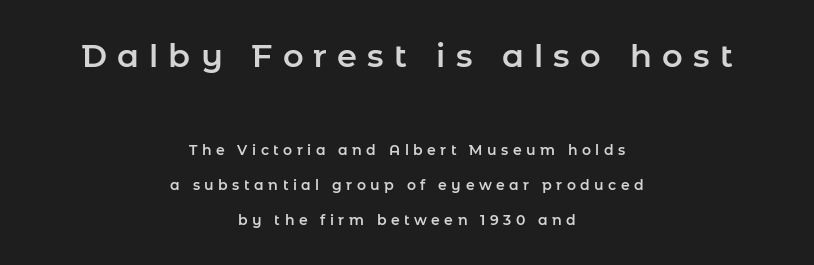
Q: Is the text italic (slanted)? A: No, it is upright.
Q: Is the typeface a serif or a sans-serif typeface? A: Sans-serif.
Q: Is the text underlined? A: No.
Q: How is the paragraph aligned? A: Centered.
Q: Is the spacing between letters normal or unusually wide? A: Unusually wide.
Q: Is the spacing between lines tight, normal or loose? A: Loose.
Q: Which block of text is set in a larger size, the first (top) or the second (bottom)? A: The first (top) one.
Q: Width (condensed, normal, or wide)? A: Normal.
Q: Stroke contrast? A: Low.
Q: x-height? A: Medium.
Q: Monospaced? A: No.
